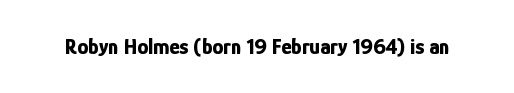
Q: Is the text bold? A: Yes.
Q: Is the text italic (slanted)? A: No, it is upright.
Q: Is the text underlined? A: No.
Q: Is the spacing between letters normal or unusually wide? A: Normal.
